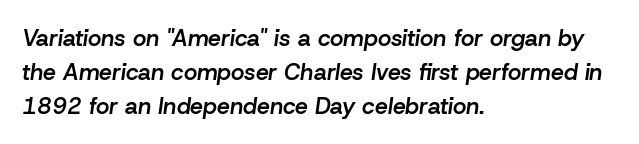
The image shows 23 px text type, italic (leaning right); set left-aligned, normal line spacing (1.47x), normal letter spacing, not underlined.
